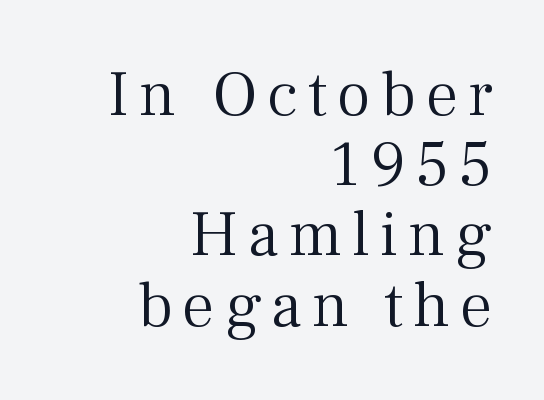
Q: Is the text bold? A: No.
Q: Is the text italic (slanted)? A: No, it is upright.
Q: Is the typeface a serif or a sans-serif typeface? A: Serif.
Q: Is the text underlined? A: No.
Q: How is the paragraph aligned? A: Right-aligned.
Q: Is the spacing between lines tight, normal or loose? A: Tight.
Q: Width (condensed, normal, or wide)? A: Normal.
Q: Stroke contrast? A: Medium.
Q: x-height? A: Medium.
Q: Monospaced? A: No.
